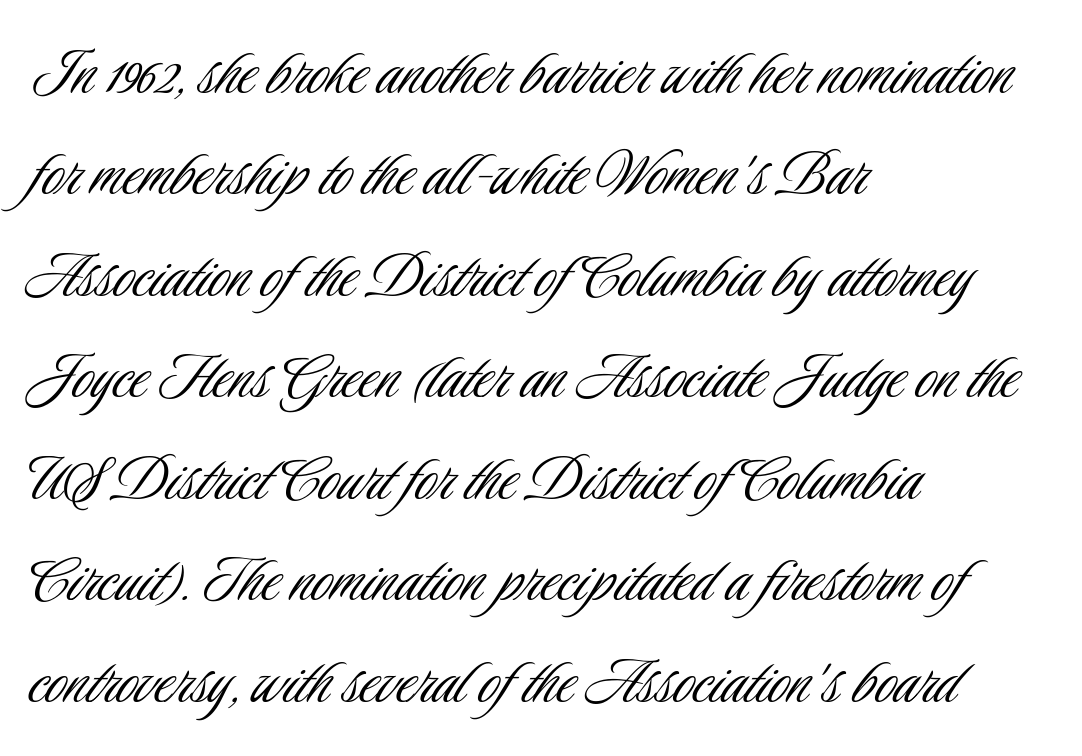
The image shows 73 px light, condensed sans-serif type; set left-aligned, normal line spacing (1.39x), normal letter spacing, not underlined; low stroke contrast and a small x-height.
